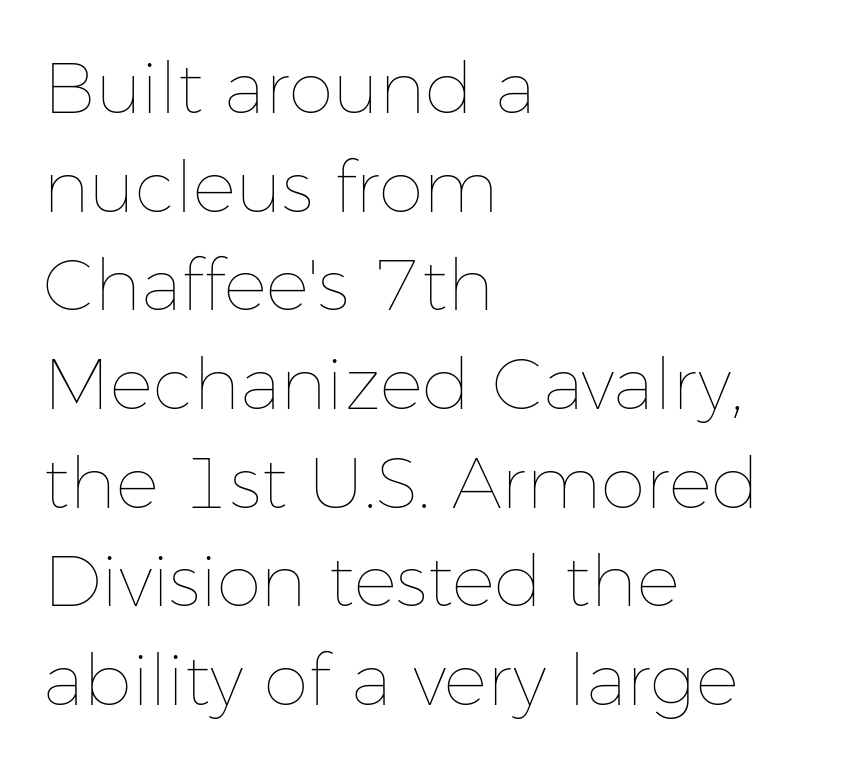
Beneath every word, the page is bare. Think of a printed novel: that variable character pitch is what you see here. Left-aligned paragraph, ragged on the right. The rows are spaced the way most documents space them. This is the regular roman posture of the typeface.
